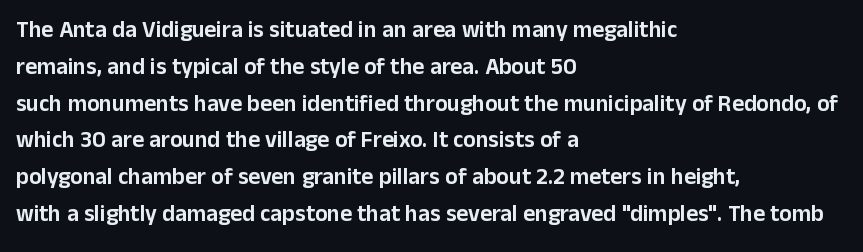
{"italic": "no", "underline": "no", "align": "left", "line_spacing": "normal", "line_spacing_ratio": 1.6, "letter_spacing": "normal", "letter_spacing_em": 0.0, "glyph_px": 23}
